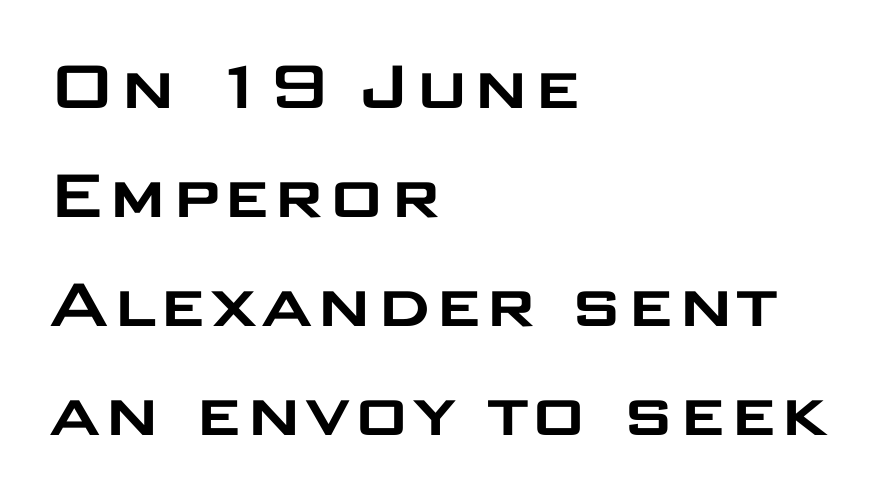
Q: Is the text italic (slanted)? A: No, it is upright.
Q: Is the typeface a serif or a sans-serif typeface? A: Sans-serif.
Q: Is the text underlined? A: No.
Q: How is the paragraph aligned? A: Left-aligned.
Q: Is the spacing between letters normal or unusually wide? A: Normal.
Q: Is the spacing between lines tight, normal or loose? A: Normal.
Q: Width (condensed, normal, or wide)? A: Wide.
Q: Stroke contrast? A: Low.
Q: x-height? A: Large.
Q: Monospaced? A: No.
